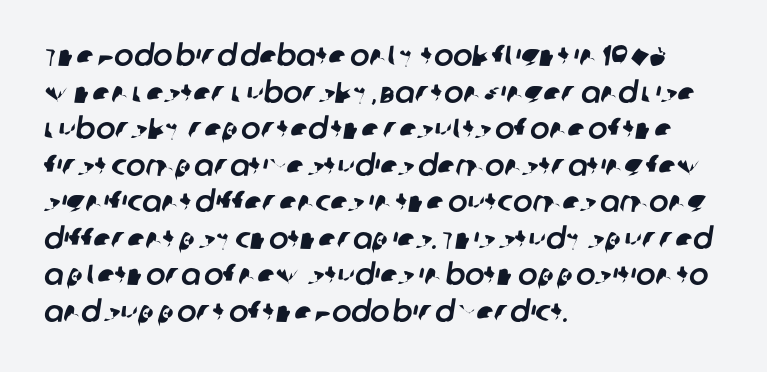
Glance below the letters and you will spot only blank space. Each word holds together tightly as a unit, with standard inter-letter gaps. This sample keeps an unexceptional amount of space between lines. Type style note: lacks serifs. You could not count columns in this text — the font is proportionally spaced. Caption: multi-line text, flush left, ragged right.
